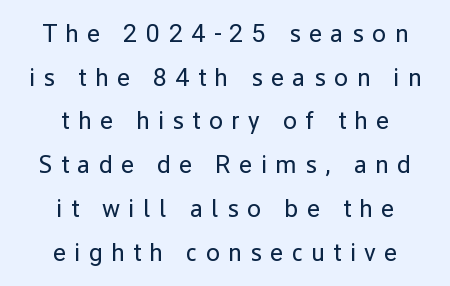
{"italic": "no", "bold": "no", "underline": "no", "align": "center", "line_spacing_ratio": 1.75, "letter_spacing": "wide", "letter_spacing_em": 0.34, "glyph_px": 25}
